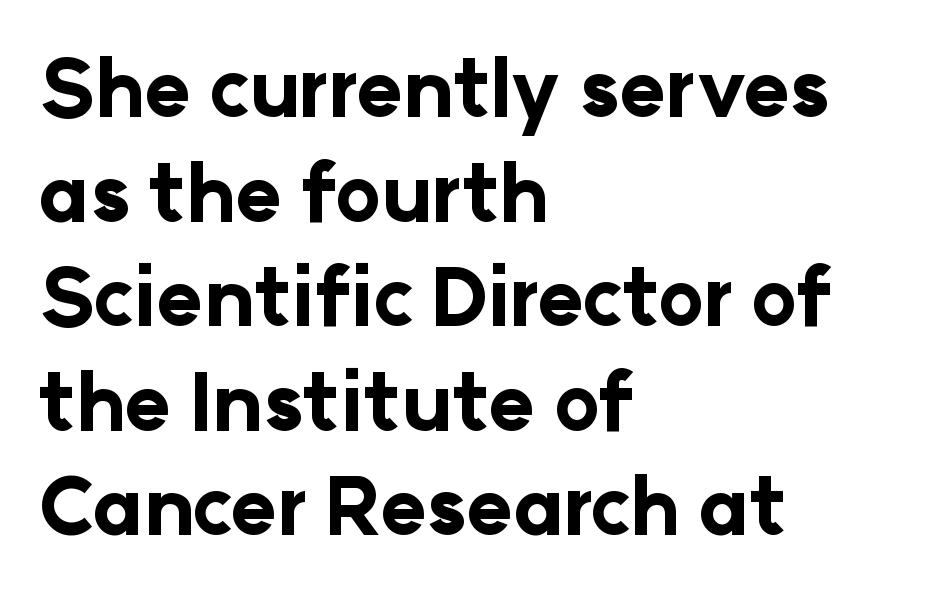
Q: Is the text bold? A: Yes.
Q: Is the text italic (slanted)? A: No, it is upright.
Q: Is the typeface a serif or a sans-serif typeface? A: Sans-serif.
Q: Is the text underlined? A: No.
Q: How is the paragraph aligned? A: Left-aligned.
Q: Is the spacing between letters normal or unusually wide? A: Normal.
Q: Is the spacing between lines tight, normal or loose? A: Normal.
Q: Width (condensed, normal, or wide)? A: Normal.
Q: Stroke contrast? A: Low.
Q: x-height? A: Medium.
Q: Monospaced? A: No.
